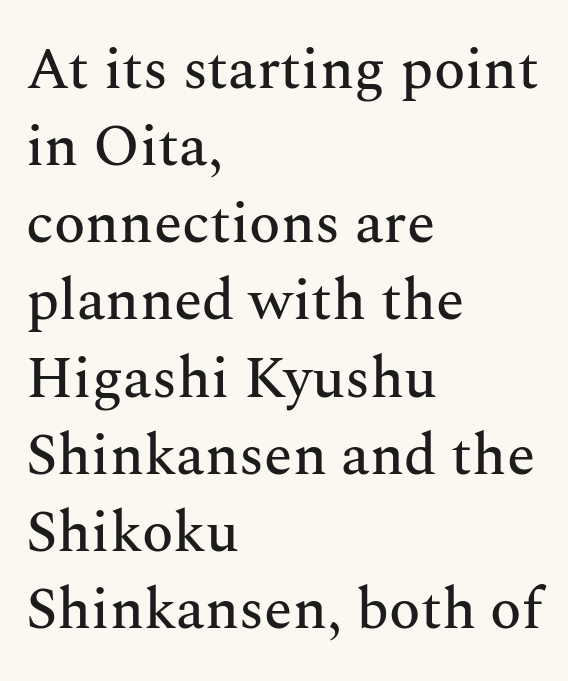
The image shows 58 px serif type, upright; set left-aligned, normal line spacing (1.33x), normal letter spacing, not underlined; medium stroke contrast and a medium x-height.
